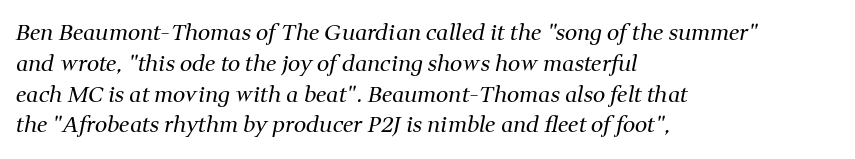
The image shows 22 px text type, italic (leaning right); set left-aligned, normal line spacing (1.4x), normal letter spacing, not underlined.
